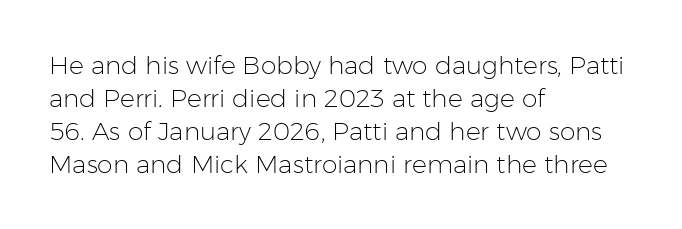
The setting favours the left margin, as ordinary paragraphs usually do. The letters stand upright; this is a roman face. Does the leading feel generous? No, just average. The passage shown has conventional tracking throughout. Each stroke keeps to a modest, everyday thickness or less.
